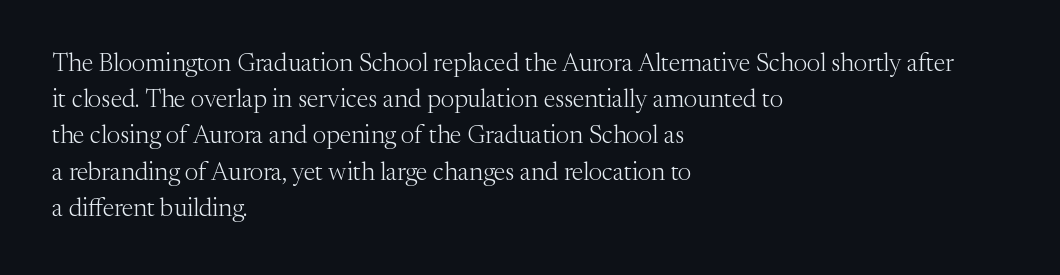
The image shows 25 px text type, upright; set left-aligned, normal line spacing (1.45x), normal letter spacing, not underlined.
